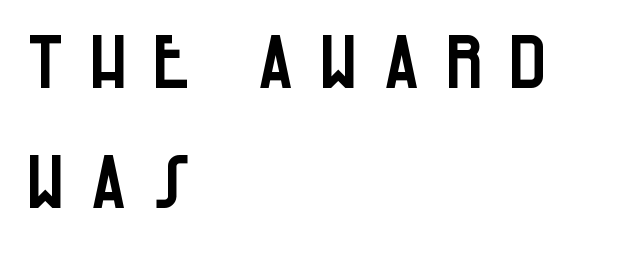
{"serif": "no", "italic": "no", "width": "condensed", "stroke_contrast": "low", "x_height": "large", "monospaced": "no", "underline": "no", "align": "left", "line_spacing": "normal", "line_spacing_ratio": 1.62, "letter_spacing": "wide", "letter_spacing_em": 0.29, "glyph_px": 74}
